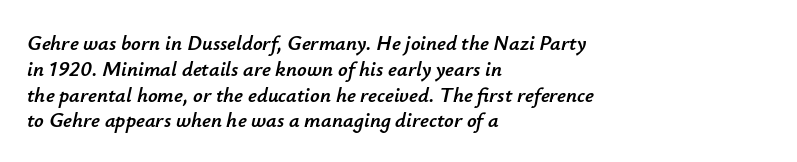
Check the space under the baseline: it is left empty. Each line starts at the same left margin while the right side varies. Tracking here is standard; glyphs follow each other at the usual distance. Would a proofreader flag this as italicized? Yes.
